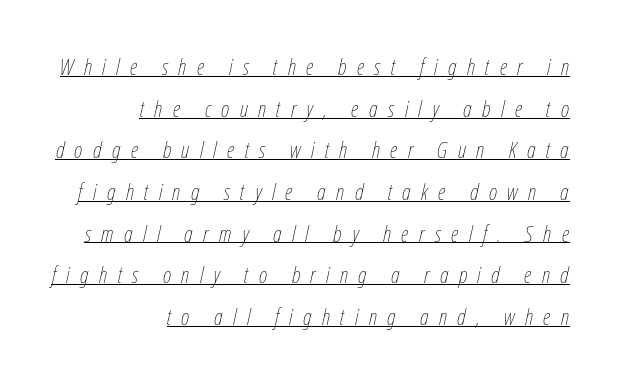
{"italic": "yes", "lean": "right", "slant_degrees": 12, "bold": "no", "underline": "yes", "align": "right", "line_spacing_ratio": 1.81, "letter_spacing": "wide", "letter_spacing_em": 0.45, "glyph_px": 23}
